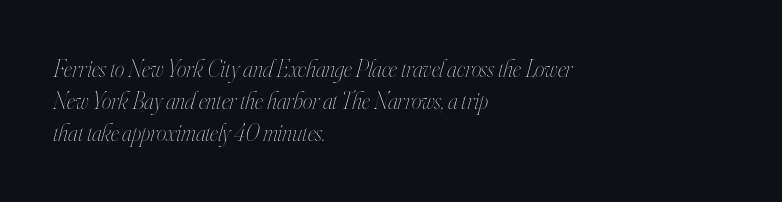
Does the leading feel generous? No, just average. Check the space under the baseline: it is left empty. Compared with a typical body face, this is equally light or lighter still. Here the glyphs are tracked normally, forming tight word shapes. The text block is weighted toward the left margin, trailing off unevenly rightward. The rendering applies a slant to the glyphs.
